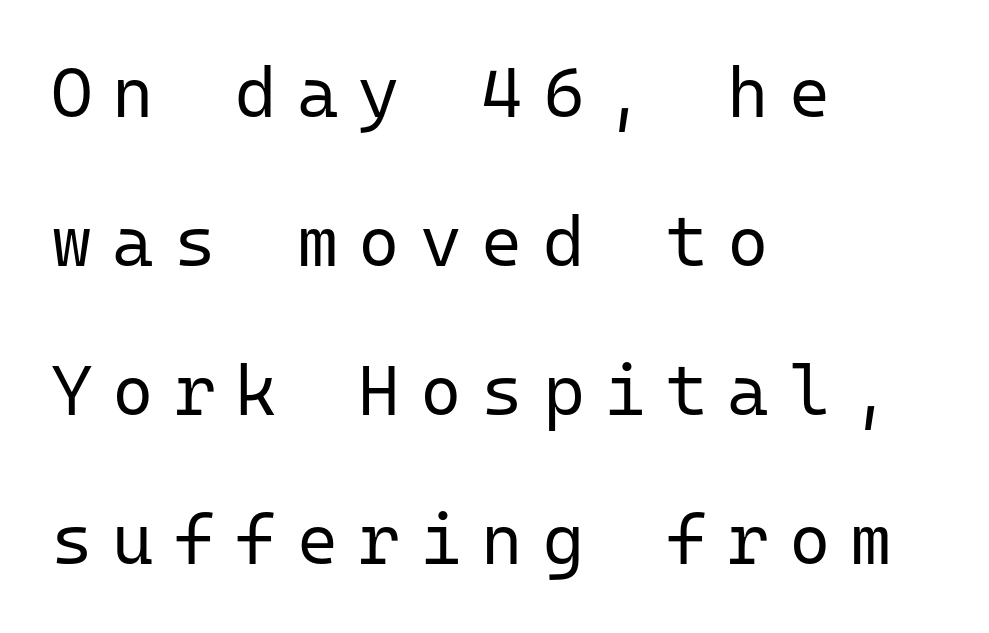
In terms of leading, this rendering errs on the spacious side. Characters follow at a spacing far wider than the type designer built in. Is this a fixed-width face? Yes — each glyph sits in an identical cell. Is this a sans? Yes — the strokes have no serifs. The space directly below the letters is spotless.
